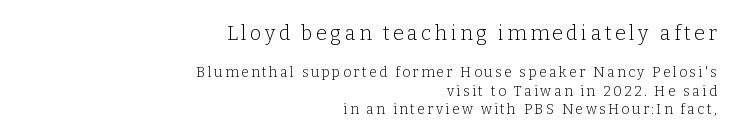
{"italic": "no", "bold": "no", "underline": "no", "align": "right", "line_spacing": "normal", "line_spacing_ratio": 1.32, "larger_block": "first", "size_ratio": 1.43, "glyph_px": 20}
